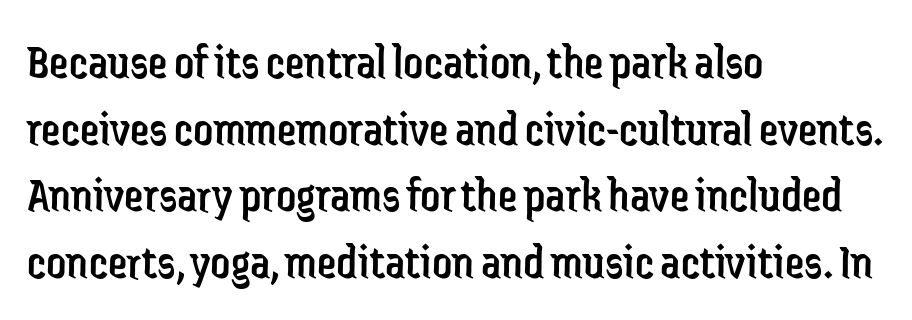
Decoration check: the copy has no underline. These lines are composed in type without serifs. A typesetter would call this proportional, since set widths differ per character. In CSS terms this would be text-align: left. Ordinary non-slanted type is in use. Think standard paragraph weight, or any step lighter than that.
